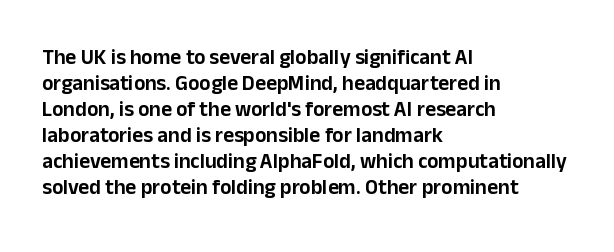
Q: Is the text italic (slanted)? A: No, it is upright.
Q: Is the text underlined? A: No.
Q: How is the paragraph aligned? A: Left-aligned.
Q: Is the spacing between letters normal or unusually wide? A: Normal.
